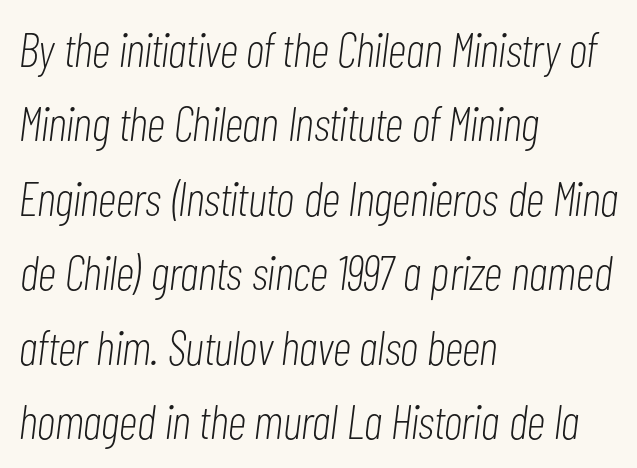
Q: Is the text bold? A: No.
Q: Is the text italic (slanted)? A: Yes, it leans right by about 7 degrees.
Q: Is the text underlined? A: No.
Q: How is the paragraph aligned? A: Left-aligned.
Q: Is the spacing between letters normal or unusually wide? A: Normal.
Q: Is the spacing between lines tight, normal or loose? A: Normal.
Q: Width (condensed, normal, or wide)? A: Condensed.
Q: Stroke contrast? A: Low.
Q: x-height? A: Medium.
Q: Monospaced? A: No.
